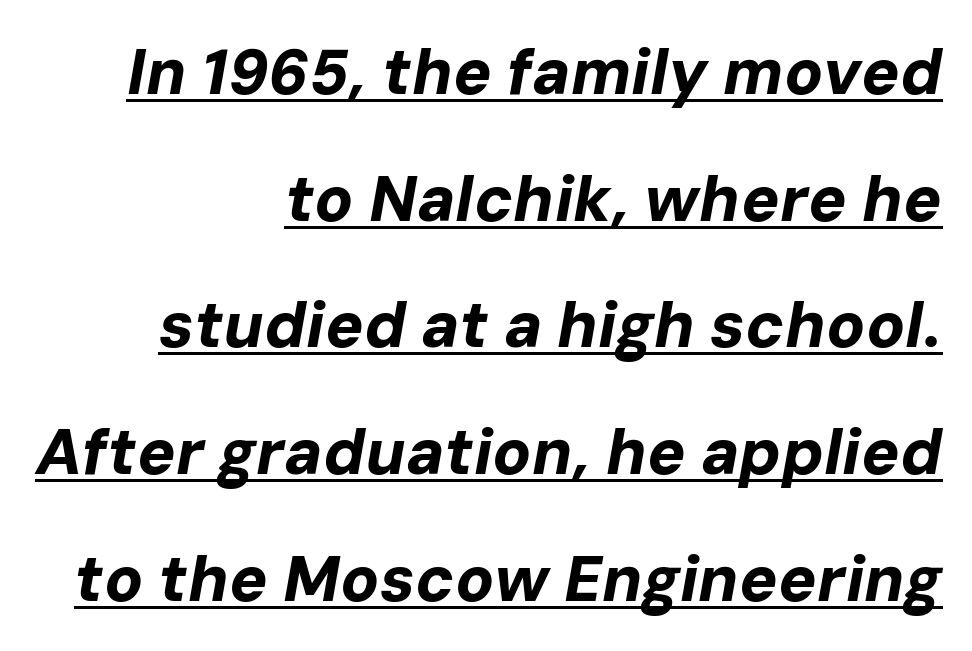
A typographer would call this underscored text. The lines in this sample share a right terminus and differ only in where they begin. Italic: yes, the glyphs are oblique. This block would shrink considerably if given ordinary leading; it's expanded now. You could not count columns in this text — the font is proportionally spaced. The characters look thick and weighty, a clear bold.
